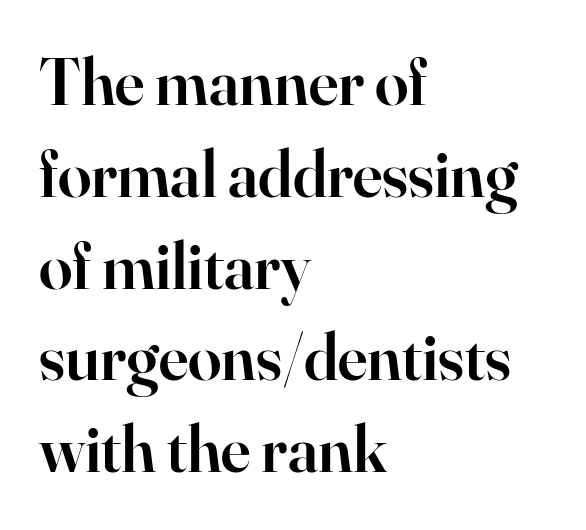
The image shows 67 px semibold serif type, upright; set left-aligned, normal line spacing (1.37x), normal letter spacing, not underlined; high stroke contrast and a small x-height.
